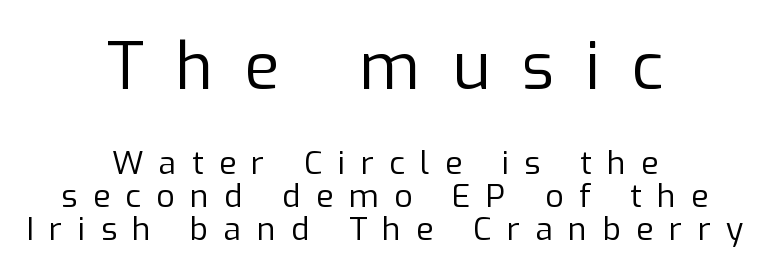
Someone cranked the tracking dial way up on this one. The composition opens big and finishes small. A bare baseline throughout the passage. Note the varied advance widths — an 'i' is clearly narrower than an 'm'.
